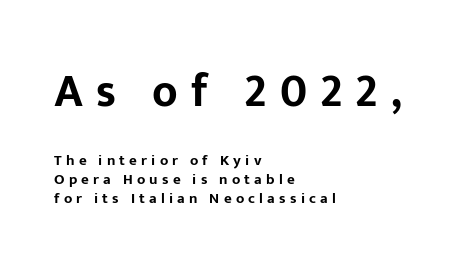
{"serif": "no", "italic": "no", "bold": "yes", "weight": "bold", "width": "normal", "stroke_contrast": "low", "x_height": "medium", "monospaced": "no", "underline": "no", "align": "left", "line_spacing": "normal", "line_spacing_ratio": 1.25, "letter_spacing": "wide", "letter_spacing_em": 0.28, "larger_block": "first", "size_ratio": 3.07, "glyph_px": 46}
